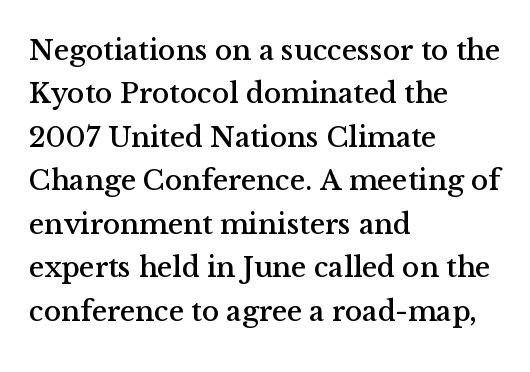
Check the space under the baseline: it is left empty. These lines are rendered in a variable-pitch font. If you drew a ruler down the left edge, every line would touch it. Quick note: not italic, upright.
